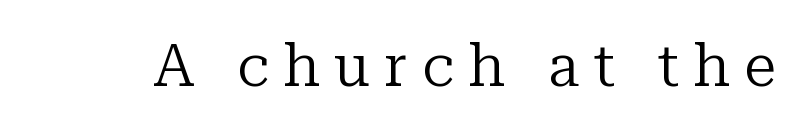
The image shows 59 px regular-weight serif type, upright; set unusually wide letter spacing (+0.24 em), not underlined; low stroke contrast and a medium x-height.
